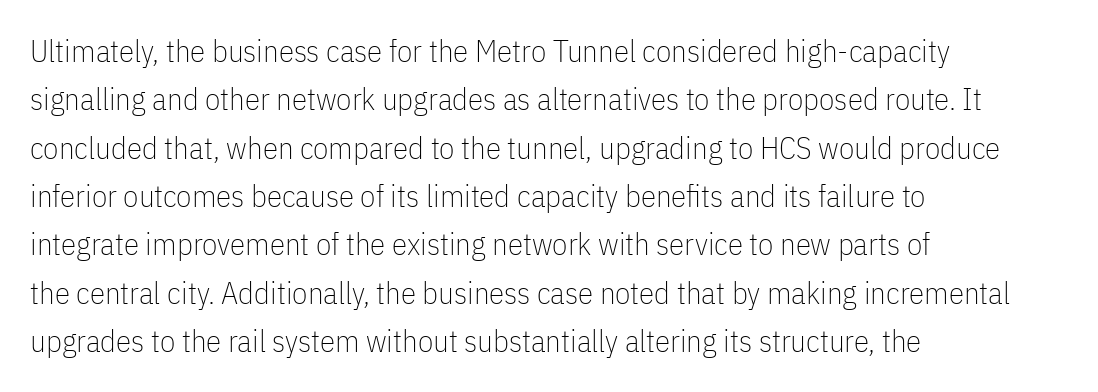
The letters advance in unequal steps, a hallmark of proportional type. Each word holds together tightly as a unit, with standard inter-letter gaps. The ragged edge is on the right, which tells us the setting is flush left. No italicization has been applied; the sample stays upright. The characters are drawn with everyday or finer stroke widths. Reading down the column, the eye jumps a familiar distance to each next line.
